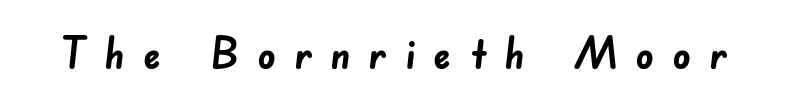
{"serif": "no", "bold": "yes", "weight": "semibold", "width": "normal", "stroke_contrast": "low", "x_height": "small", "monospaced": "no", "underline": "no", "letter_spacing": "wide", "letter_spacing_em": 0.41, "glyph_px": 44}
